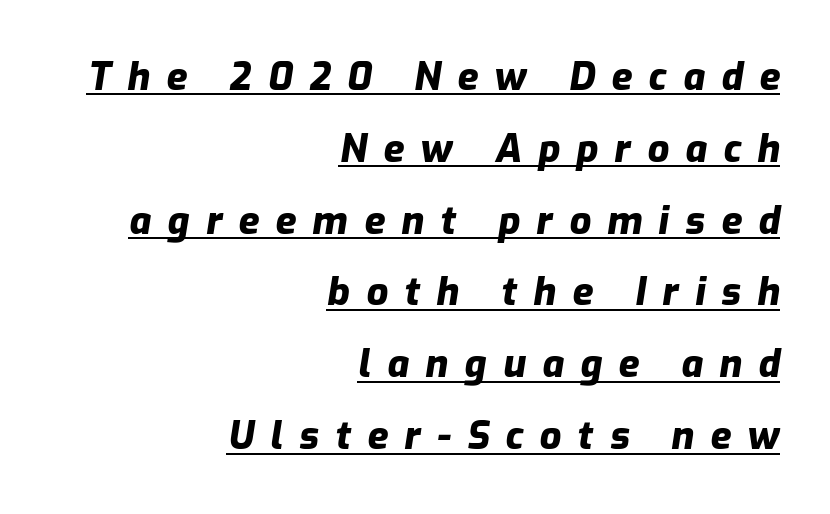
The image shows 38 px heavy type, italic (leaning right); set right-aligned, line spacing 1.89x, unusually wide letter spacing (+0.43 em), underlined; low stroke contrast and a medium x-height.
